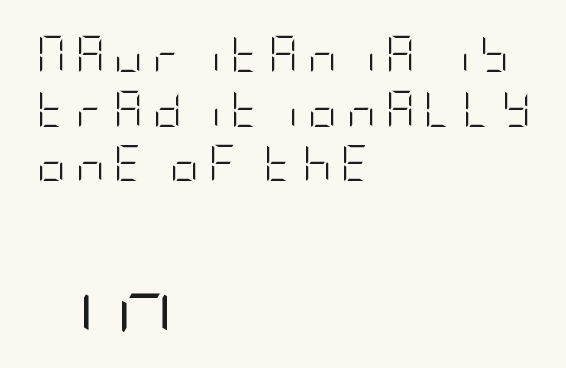
Q: Is the text bold? A: No.
Q: Is the text italic (slanted)? A: No, it is upright.
Q: Is the typeface a serif or a sans-serif typeface? A: Sans-serif.
Q: Is the text underlined? A: No.
Q: How is the paragraph aligned? A: Left-aligned.
Q: Is the spacing between letters normal or unusually wide? A: Unusually wide.
Q: Is the spacing between lines tight, normal or loose? A: Normal.
Q: Which block of text is set in a larger size, the first (top) or the second (bottom)? A: The second (bottom) one.
Q: Width (condensed, normal, or wide)? A: Condensed.
Q: Stroke contrast? A: Low.
Q: x-height? A: Large.
